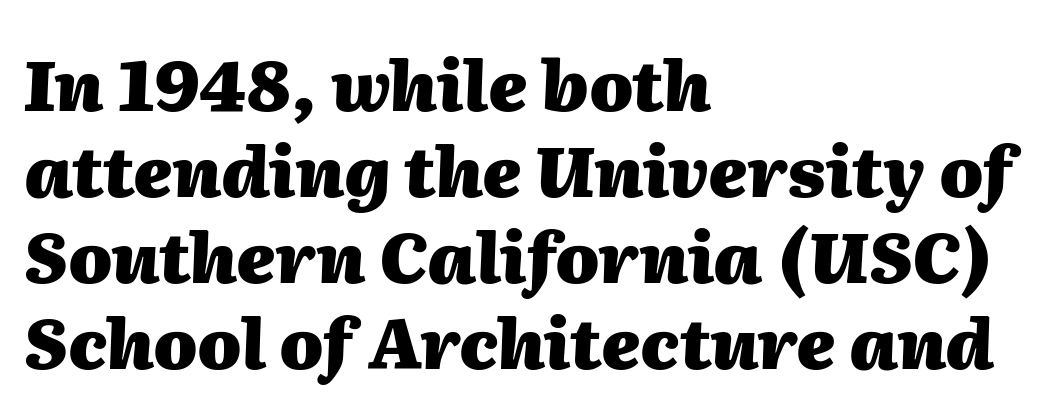
Each line starts at the same left margin while the right side varies. Note the varied advance widths — an 'i' is clearly narrower than an 'm'. Would a proofreader flag this as italicized? Yes. The horizontal fit of the characters is conventional and even. Unmarked baselines from the first word to the last.
